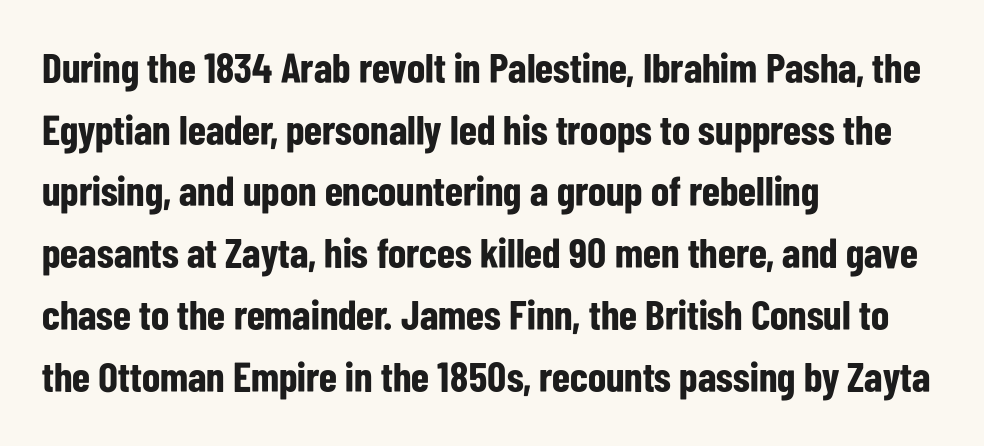
The foot of each line stays bare and open. Regular leading. The lettering holds an erect, upright posture throughout. The passage is arranged the way most books set body copy — flush left. The rendering uses natural spacing where letterforms have individual widths.
